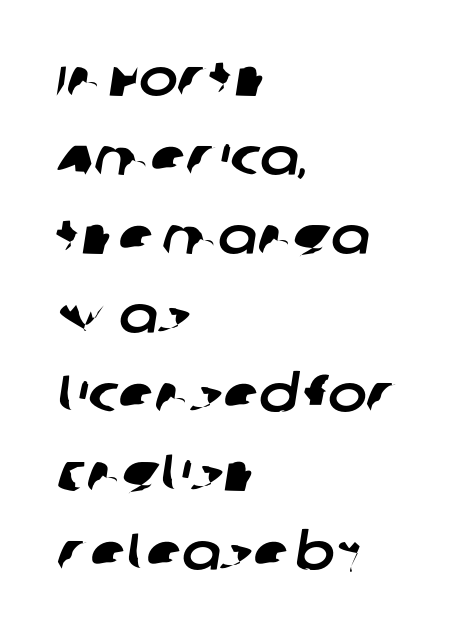
{"serif": "no", "width": "normal", "stroke_contrast": "low", "x_height": "large", "monospaced": "no", "underline": "no", "align": "left", "line_spacing": "normal", "line_spacing_ratio": 1.52, "letter_spacing": "normal", "letter_spacing_em": 0.0, "glyph_px": 52}
